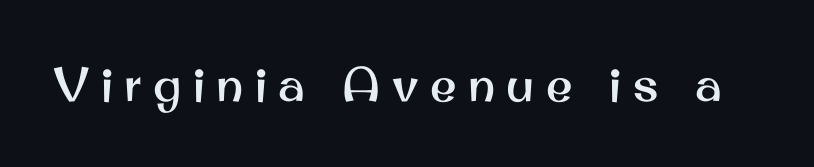
The image shows 48 px sans-serif type, upright; set unusually wide letter spacing (+0.24 em), not underlined; medium stroke contrast and a small x-height.
